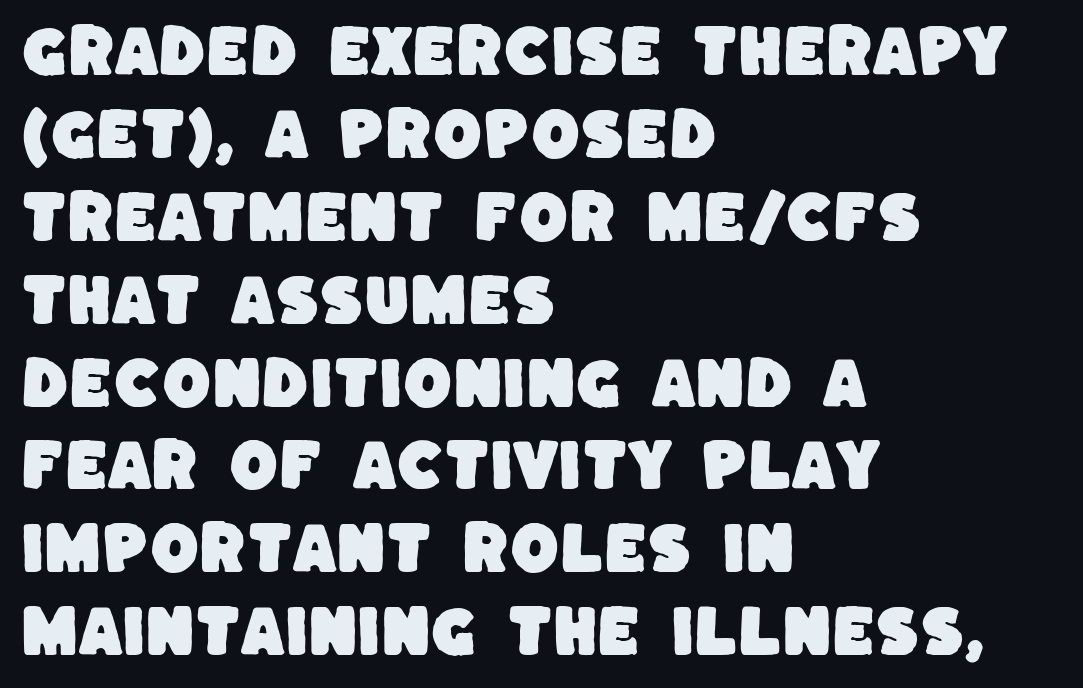
The image shows 56 px sans-serif type; set left-aligned, normal line spacing (1.48x), normal letter spacing, not underlined; low stroke contrast and a large x-height.
